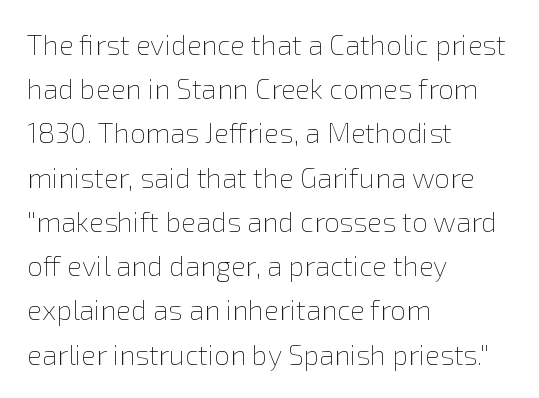
These lines are set flush left with a ragged right edge. No extra ink here — the face is not bold. Is the letter spacing exaggerated? No — it looks like the ordinary default. Is this a fixed-width face? No — the glyphs have proportional, varying widths. Anything drawn beneath the words? Only blank space. The specimen reads as upright at a glance.
